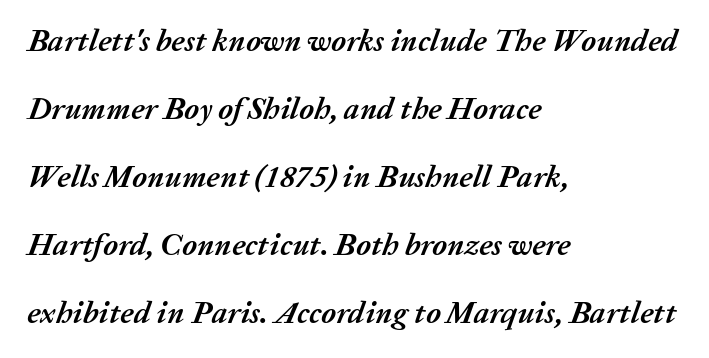
The image shows 31 px semibold type, italic (leaning right); set left-aligned, loose line spacing (2.19x), normal letter spacing, not underlined; medium stroke contrast and a medium x-height.
